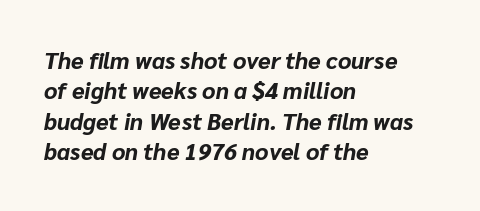
The image shows 23 px bold type, italic (leaning right); set left-aligned, normal line spacing (1.32x), normal letter spacing, not underlined.
